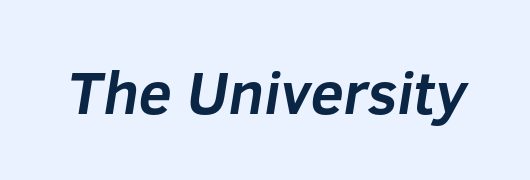
{"serif": "no", "bold": "yes", "weight": "bold", "width": "normal", "stroke_contrast": "low", "x_height": "medium", "monospaced": "no", "underline": "no", "letter_spacing": "normal", "letter_spacing_em": 0.0, "glyph_px": 60}
